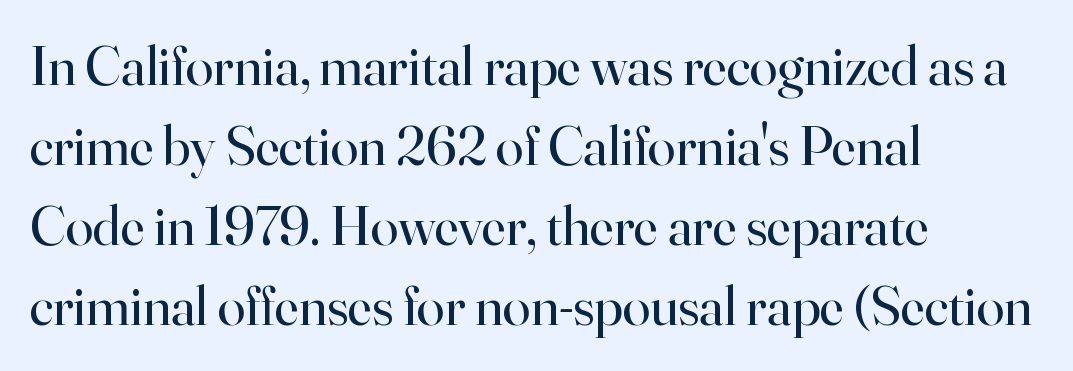
What's the leading like? Ordinary, nothing unusual. Think of a printed novel: that variable character pitch is what you see here. This sample uses a serif face. Observe the ordinary spacing: letters are neighbours, not strangers. Check under the words: just untouched page.
